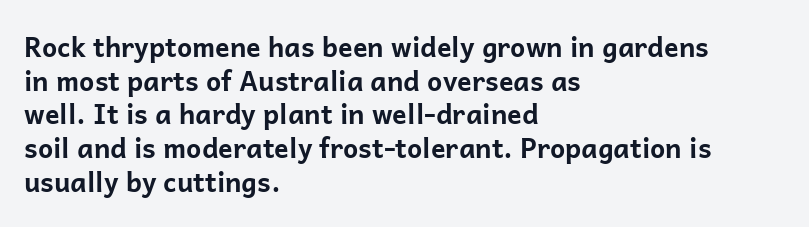
The image shows 27 px bold type, upright; set left-aligned, normal line spacing (1.25x), normal letter spacing, not underlined.
